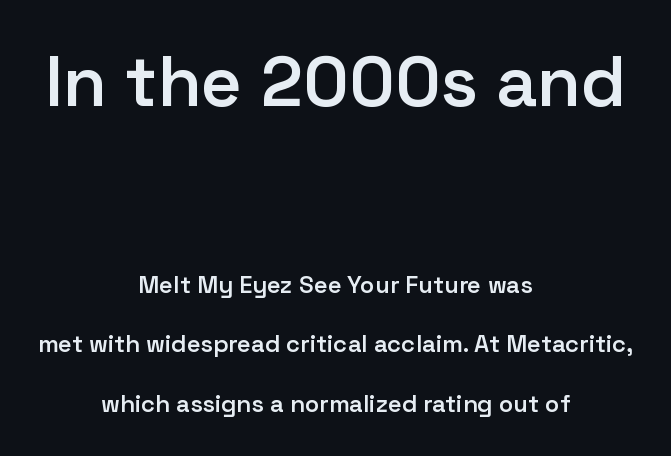
Q: Is the text bold? A: Semi-bold.
Q: Is the text italic (slanted)? A: No, it is upright.
Q: Is the typeface a serif or a sans-serif typeface? A: Sans-serif.
Q: Is the text underlined? A: No.
Q: How is the paragraph aligned? A: Centered.
Q: Is the spacing between letters normal or unusually wide? A: Normal.
Q: Is the spacing between lines tight, normal or loose? A: Loose.
Q: Which block of text is set in a larger size, the first (top) or the second (bottom)? A: The first (top) one.
Q: Width (condensed, normal, or wide)? A: Normal.
Q: Stroke contrast? A: Low.
Q: x-height? A: Medium.
Q: Monospaced? A: No.
